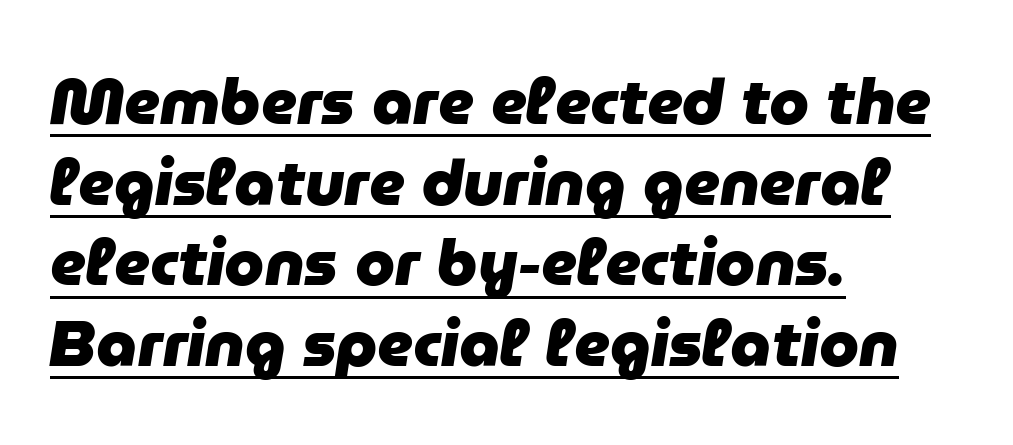
Q: Is the text bold? A: Yes.
Q: Is the text italic (slanted)? A: Yes, it leans right by about 9 degrees.
Q: Is the text underlined? A: Yes.
Q: How is the paragraph aligned? A: Left-aligned.
Q: Is the spacing between letters normal or unusually wide? A: Normal.
Q: Is the spacing between lines tight, normal or loose? A: Normal.
Q: Width (condensed, normal, or wide)? A: Normal.
Q: Stroke contrast? A: Low.
Q: x-height? A: Medium.
Q: Monospaced? A: No.
